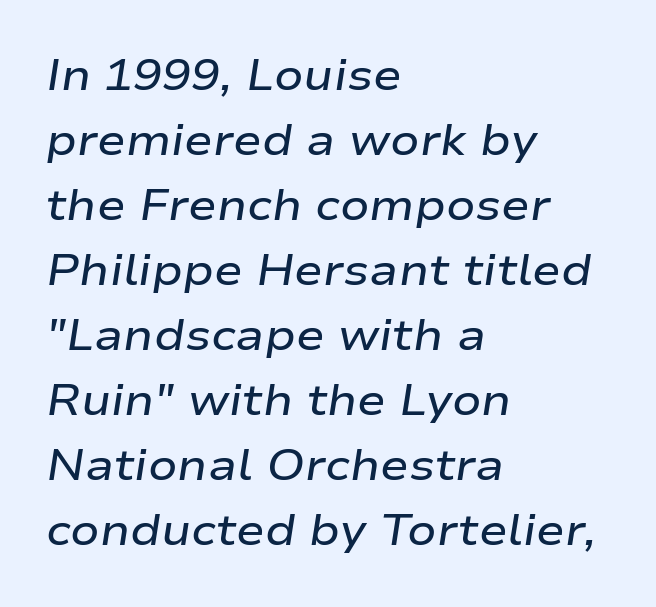
The image shows 43 px semibold, wide type, italic (leaning right); set left-aligned, normal line spacing (1.51x), normal letter spacing, not underlined; low stroke contrast and a medium x-height.
